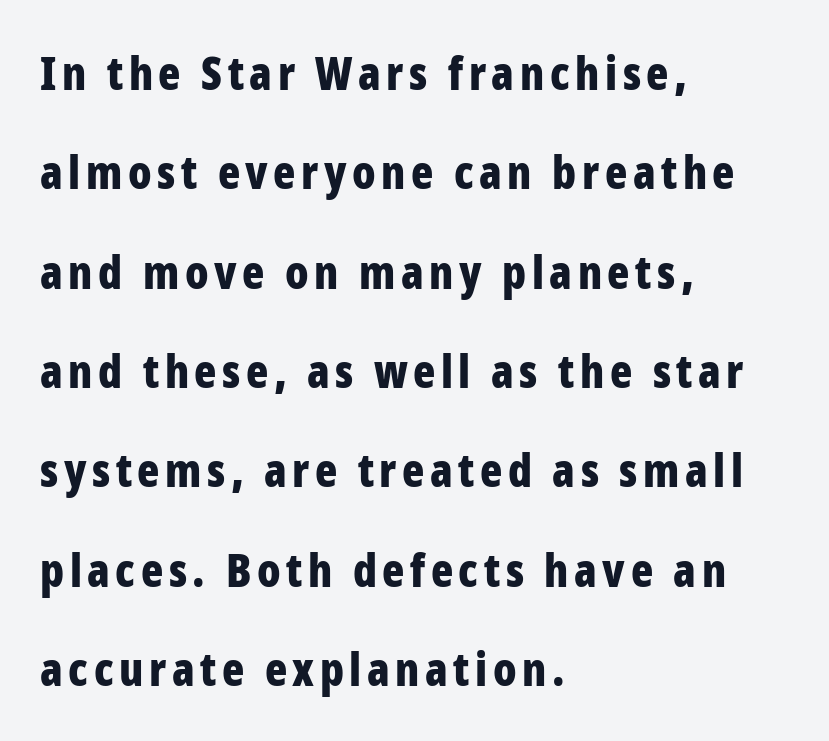
The lines are quadded left. Line spacing here is loose. Classification — sans serif. Unmarked baselines from the first word to the last. These words are printed bold, with thick strokes throughout.
